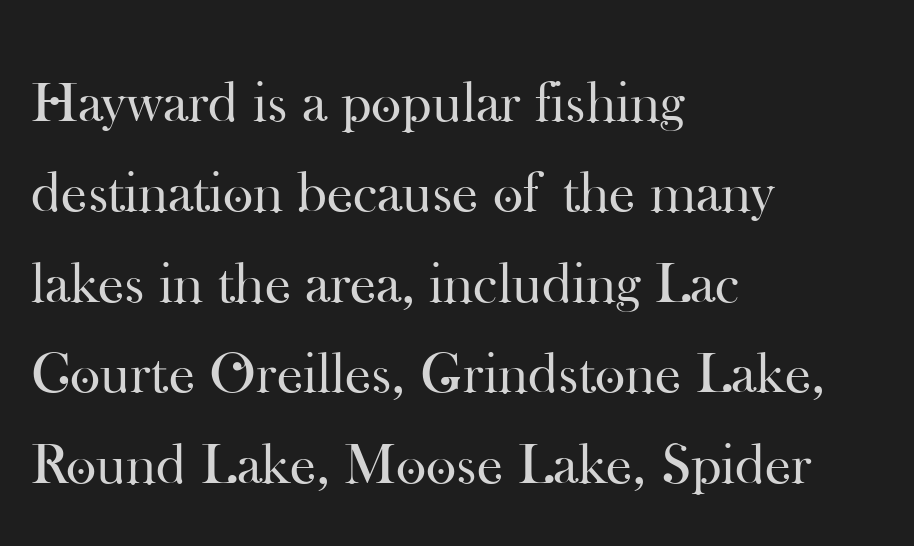
The image shows 58 px regular-weight serif type, upright; set left-aligned, normal line spacing (1.56x), normal letter spacing, not underlined; high stroke contrast and a small x-height.
